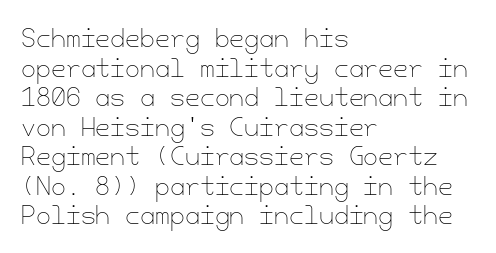
Q: Is the text bold? A: No.
Q: Is the text italic (slanted)? A: No, it is upright.
Q: Is the text underlined? A: No.
Q: How is the paragraph aligned? A: Left-aligned.
Q: Is the spacing between letters normal or unusually wide? A: Normal.
